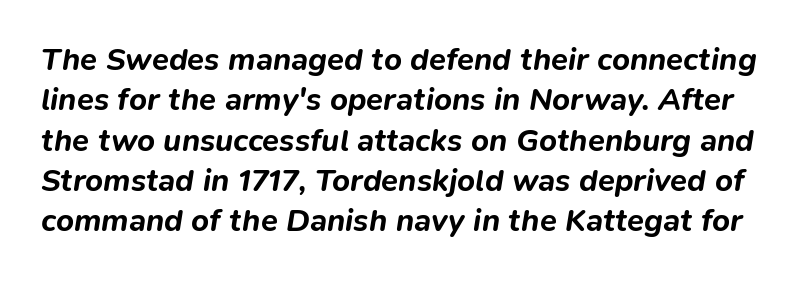
Q: Is the text bold? A: Yes.
Q: Is the text italic (slanted)? A: Yes, it leans right by about 9 degrees.
Q: Is the text underlined? A: No.
Q: Is the spacing between letters normal or unusually wide? A: Normal.
Q: Is the spacing between lines tight, normal or loose? A: Normal.
Q: Width (condensed, normal, or wide)? A: Normal.
Q: Stroke contrast? A: Low.
Q: x-height? A: Medium.
Q: Monospaced? A: No.
